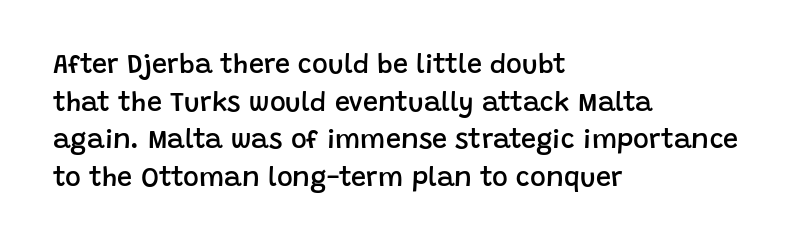
If you drew a ruler down the left edge, every line would touch it. Does the leading feel generous? No, just average. The gap between lines stays unmarked. This is the in-between weight designers call semibold or demi. These lines keep a tight, regular rhythm from letter to letter. This is roman type, the default non-slanted kind.
